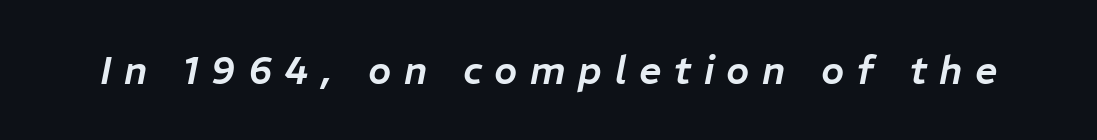
Short note: letters widely spaced. The glyphs look as if they've been sheared to an angle. Think of a printed novel: that variable character pitch is what you see here. Nobody drew a line under any word here.
